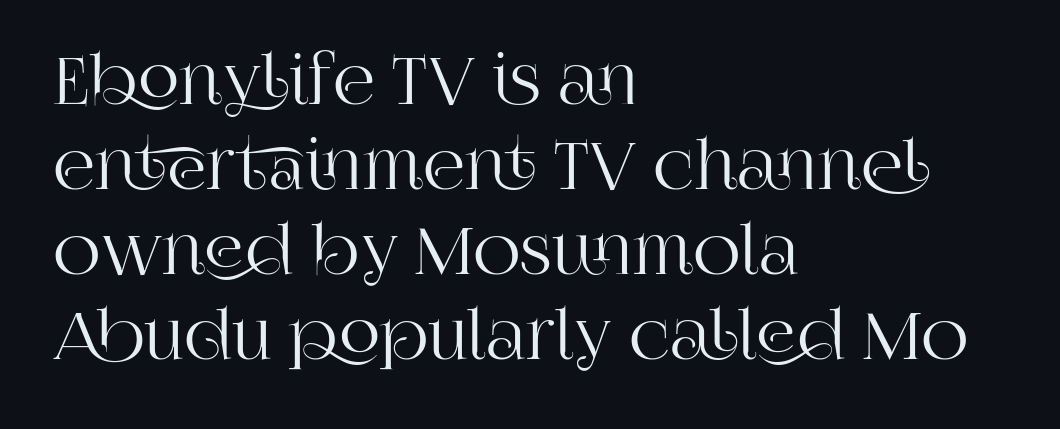
Q: Is the text italic (slanted)? A: No, it is upright.
Q: Is the typeface a serif or a sans-serif typeface? A: Serif.
Q: Is the text underlined? A: No.
Q: How is the paragraph aligned? A: Left-aligned.
Q: Is the spacing between letters normal or unusually wide? A: Normal.
Q: Is the spacing between lines tight, normal or loose? A: Normal.
Q: Width (condensed, normal, or wide)? A: Normal.
Q: Stroke contrast? A: High.
Q: x-height? A: Large.
Q: Monospaced? A: No.
